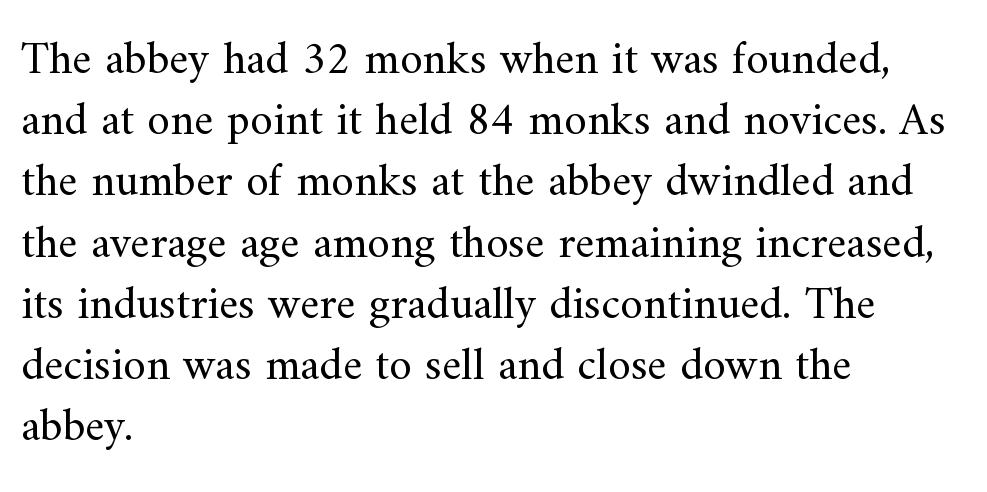
{"serif": "yes", "italic": "no", "bold": "no", "weight": "regular", "width": "normal", "stroke_contrast": "medium", "x_height": "small", "monospaced": "no", "underline": "no", "align": "left", "line_spacing": "normal", "line_spacing_ratio": 1.33, "letter_spacing": "normal", "letter_spacing_em": 0.0, "glyph_px": 46}
